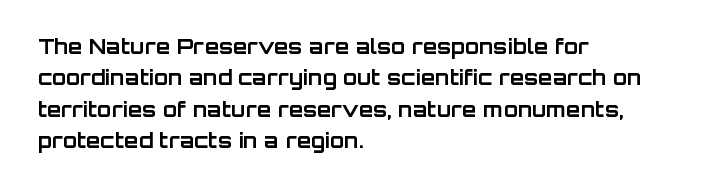
Q: Is the text bold? A: Yes.
Q: Is the text italic (slanted)? A: No, it is upright.
Q: Is the text underlined? A: No.
Q: How is the paragraph aligned? A: Left-aligned.
Q: Is the spacing between letters normal or unusually wide? A: Normal.
Q: Is the spacing between lines tight, normal or loose? A: Normal.
